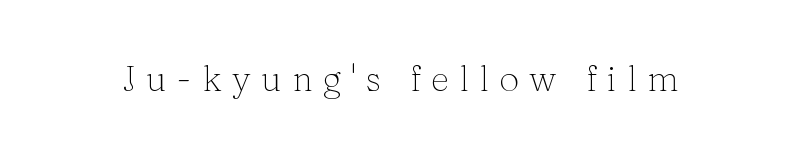
{"serif": "yes", "italic": "no", "bold": "no", "weight": "light", "width": "normal", "stroke_contrast": "medium", "x_height": "medium", "monospaced": "no", "underline": "no", "letter_spacing": "wide", "letter_spacing_em": 0.28, "glyph_px": 36}
